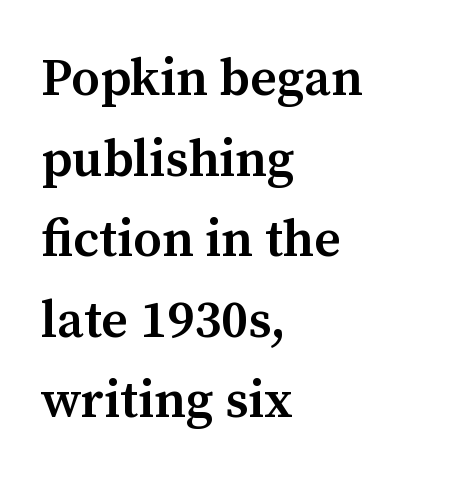
The type is set solid horizontally, with unmodified tracking. On the weight axis this lands at semibold, roughly 600. Any mark beneath the type? The region is blank. The passage shown is typed in a proportional face where columns would drift. I'd call this a serif setting — the letters wear small feet.
